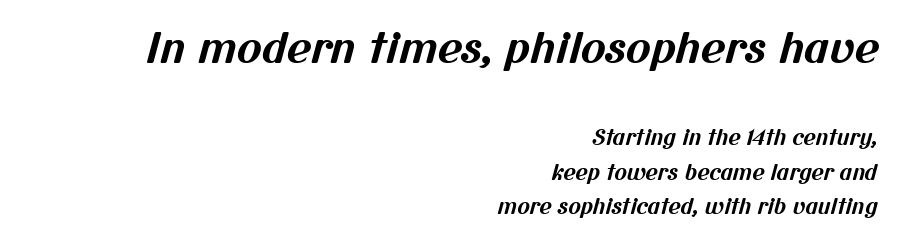
{"serif": "no", "bold": "yes", "weight": "bold", "width": "normal", "stroke_contrast": "medium", "x_height": "medium", "monospaced": "no", "underline": "no", "align": "right", "line_spacing": "normal", "line_spacing_ratio": 1.64, "letter_spacing": "normal", "letter_spacing_em": 0.0, "larger_block": "first", "size_ratio": 2.0, "glyph_px": 42}
